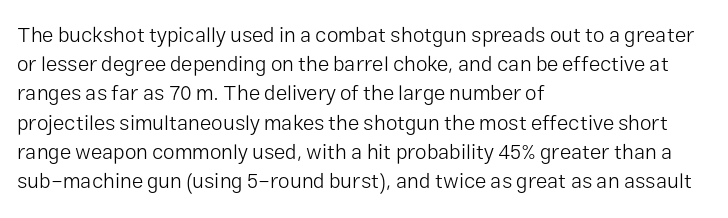
Tracking here is standard; glyphs follow each other at the usual distance. Heft: none added — not bold. These lines are set flush left with a ragged right edge. The letters stand straight up with perfectly vertical stems. Has an underline been added? It has not.
